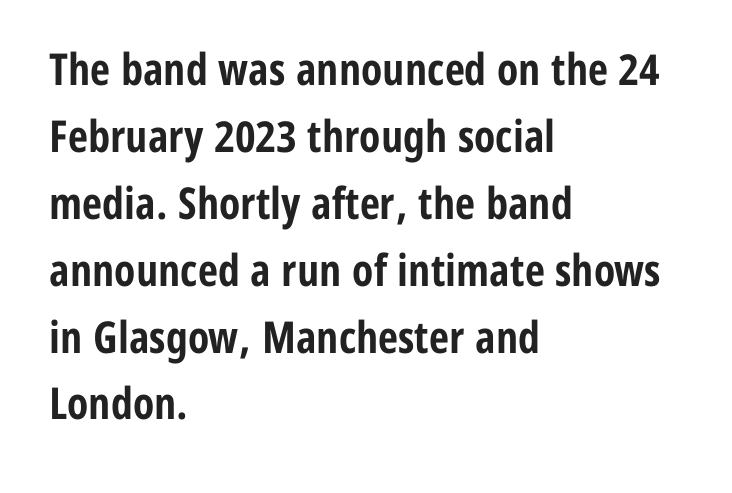
Q: Is the text bold? A: Yes.
Q: Is the text italic (slanted)? A: No, it is upright.
Q: Is the typeface a serif or a sans-serif typeface? A: Sans-serif.
Q: Is the text underlined? A: No.
Q: How is the paragraph aligned? A: Left-aligned.
Q: Is the spacing between letters normal or unusually wide? A: Normal.
Q: Is the spacing between lines tight, normal or loose? A: Normal.
Q: Width (condensed, normal, or wide)? A: Condensed.
Q: Stroke contrast? A: Low.
Q: x-height? A: Medium.
Q: Monospaced? A: No.
